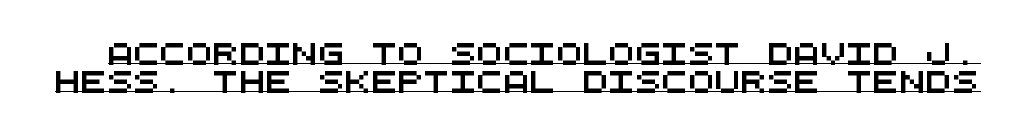
{"underline": "yes", "line_spacing": "normal", "line_spacing_ratio": 1.28, "letter_spacing": "normal", "letter_spacing_em": 0.0, "glyph_px": 22}
